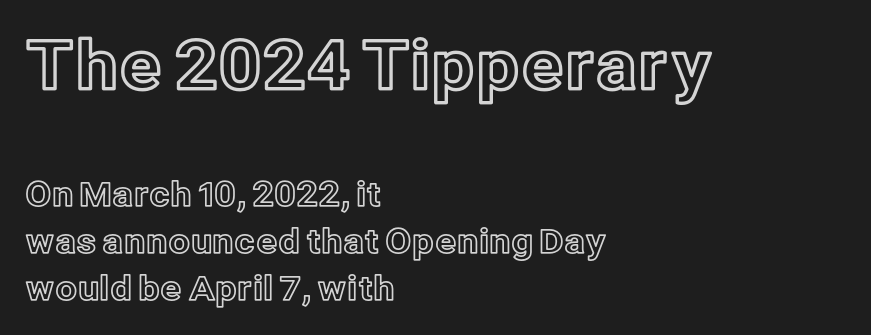
The space beneath each line is pristine and unruled. Each line starts at the same left margin while the right side varies. The passage shown is typed in a proportional face where columns would drift. The designer gave the opening block more size than the closing block.
